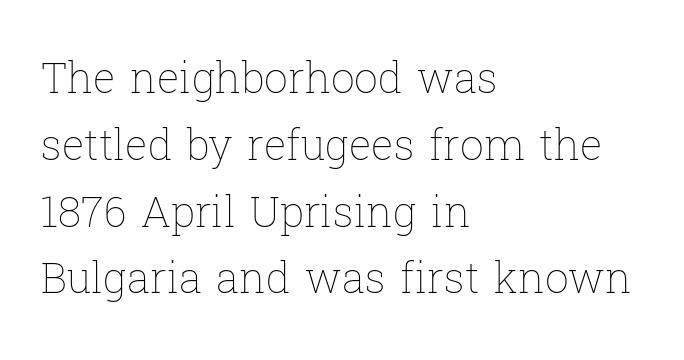
Q: Is the text bold? A: No.
Q: Is the text italic (slanted)? A: No, it is upright.
Q: Is the text underlined? A: No.
Q: How is the paragraph aligned? A: Left-aligned.
Q: Is the spacing between letters normal or unusually wide? A: Normal.
Q: Is the spacing between lines tight, normal or loose? A: Normal.
Q: Width (condensed, normal, or wide)? A: Normal.
Q: Stroke contrast? A: Low.
Q: x-height? A: Medium.
Q: Monospaced? A: No.
